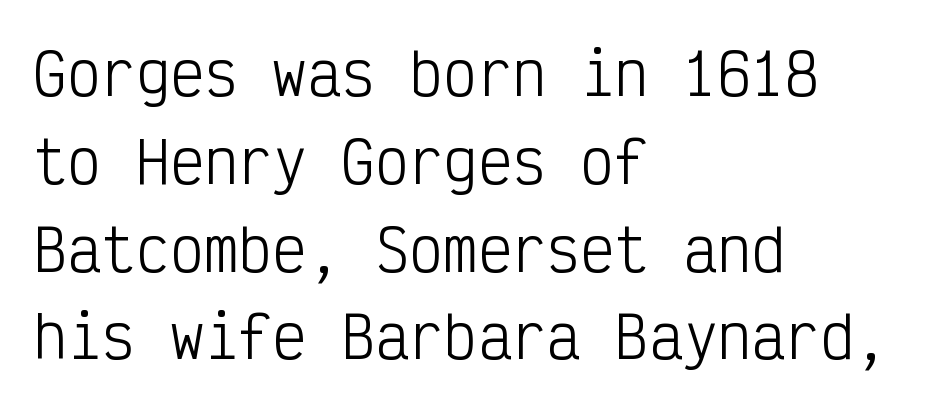
The weight tops out at a normal text grade. The face used here is monospaced, like something from a code editor. These lines sit exactly where default settings would place them. The space directly below the letters is spotless.
